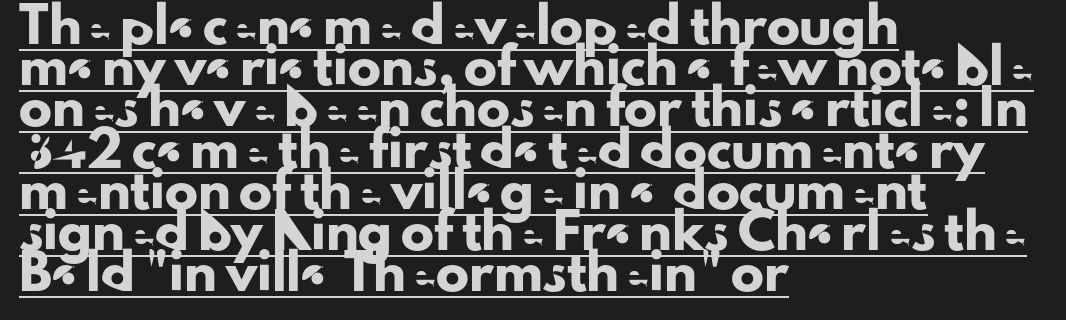
{"serif": "no", "italic": "no", "width": "normal", "stroke_contrast": "low", "x_height": "small", "monospaced": "no", "underline": "yes", "align": "left", "line_spacing": "normal", "line_spacing_ratio": 1.25, "letter_spacing": "normal", "letter_spacing_em": 0.0, "glyph_px": 33}
